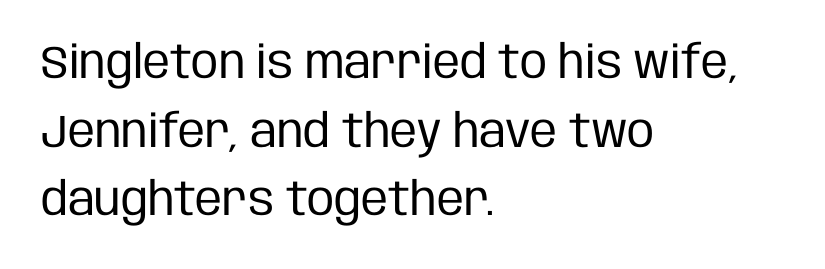
Q: Is the text bold? A: No.
Q: Is the text italic (slanted)? A: No, it is upright.
Q: Is the typeface a serif or a sans-serif typeface? A: Sans-serif.
Q: Is the text underlined? A: No.
Q: How is the paragraph aligned? A: Left-aligned.
Q: Is the spacing between letters normal or unusually wide? A: Normal.
Q: Is the spacing between lines tight, normal or loose? A: Normal.
Q: Width (condensed, normal, or wide)? A: Condensed.
Q: Stroke contrast? A: Low.
Q: x-height? A: Large.
Q: Monospaced? A: No.
